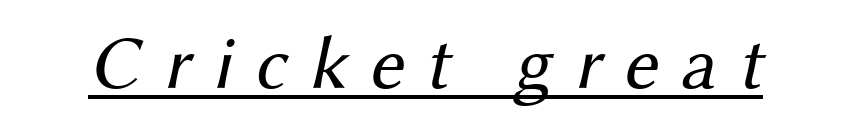
{"serif": "no", "bold": "no", "weight": "regular", "width": "normal", "stroke_contrast": "medium", "x_height": "medium", "monospaced": "no", "underline": "yes", "letter_spacing": "wide", "letter_spacing_em": 0.29, "glyph_px": 76}
